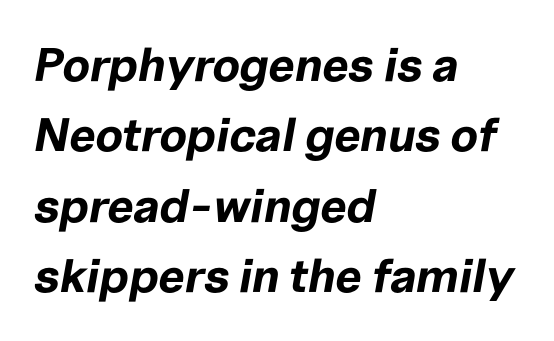
Q: Is the text bold? A: Yes.
Q: Is the text italic (slanted)? A: Yes, it leans right by about 10 degrees.
Q: Is the text underlined? A: No.
Q: How is the paragraph aligned? A: Left-aligned.
Q: Is the spacing between letters normal or unusually wide? A: Normal.
Q: Is the spacing between lines tight, normal or loose? A: Normal.
Q: Width (condensed, normal, or wide)? A: Normal.
Q: Stroke contrast? A: Low.
Q: x-height? A: Medium.
Q: Monospaced? A: No.
